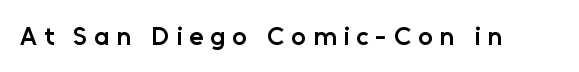
Posture: straight, roman, zero tilt. Letter spacing: wide. The rendering uses a semibold face; strokes are thickened but not to full bold. Bare-footed words on every line.
